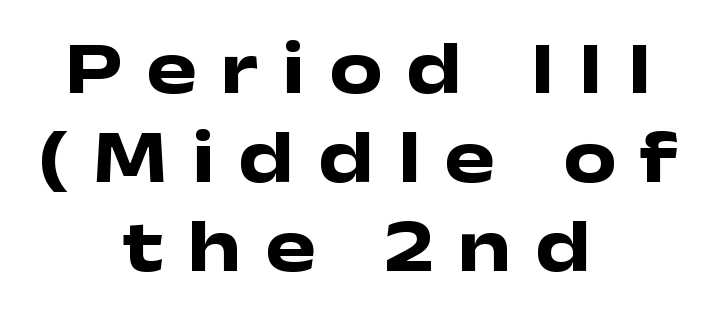
Q: Is the text bold? A: Yes.
Q: Is the text italic (slanted)? A: No, it is upright.
Q: Is the typeface a serif or a sans-serif typeface? A: Sans-serif.
Q: Is the text underlined? A: No.
Q: How is the paragraph aligned? A: Centered.
Q: Is the spacing between letters normal or unusually wide? A: Unusually wide.
Q: Width (condensed, normal, or wide)? A: Wide.
Q: Stroke contrast? A: Low.
Q: x-height? A: Medium.
Q: Monospaced? A: No.
